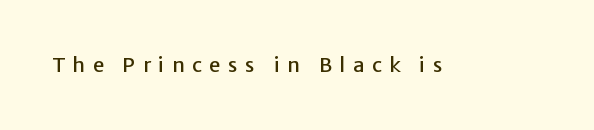
The font's upright variant was chosen for this text. Underlining? Definitely not there. Spacing between characters has been opened up far beyond the box default.
